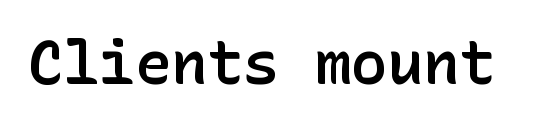
Q: Is the text bold? A: Semi-bold.
Q: Is the text italic (slanted)? A: No, it is upright.
Q: Is the typeface a serif or a sans-serif typeface? A: Sans-serif.
Q: Is the text underlined? A: No.
Q: Is the spacing between letters normal or unusually wide? A: Normal.
Q: Width (condensed, normal, or wide)? A: Normal.
Q: Stroke contrast? A: Low.
Q: x-height? A: Medium.
